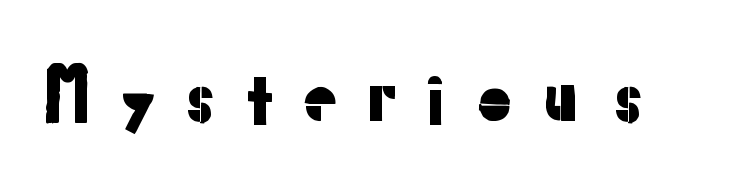
{"serif": "no", "italic": "no", "width": "normal", "stroke_contrast": "low", "x_height": "medium", "monospaced": "no", "underline": "no", "letter_spacing": "wide", "letter_spacing_em": 0.36, "glyph_px": 68}
